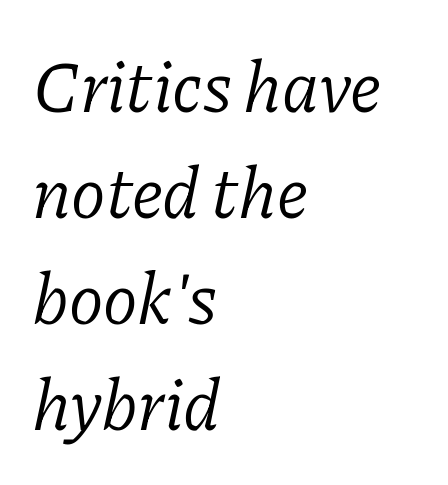
Leftover space on each line is placed entirely after the last word. The strokes carry an ordinary text weight at most. Proportional: the letters do not fall into vertical columns. Glyph-to-glyph distance matches everyday printed text.
